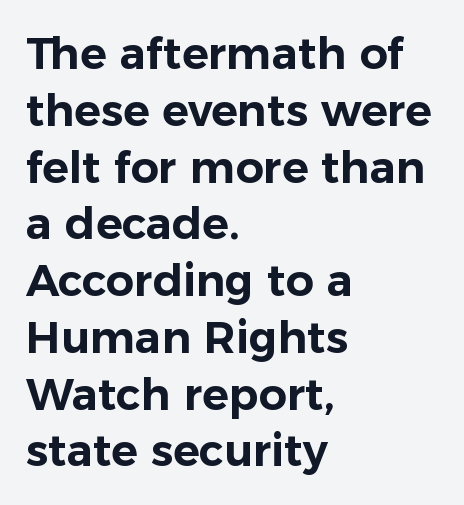
This is sans-serif lettering, the kind often seen on screens and signage. One-word summary of the alignment: left. The line texture is even and compact thanks to regular tracking. Characters remain perfectly vertical along every line. One glance says typical: line gaps are just what's usual.
